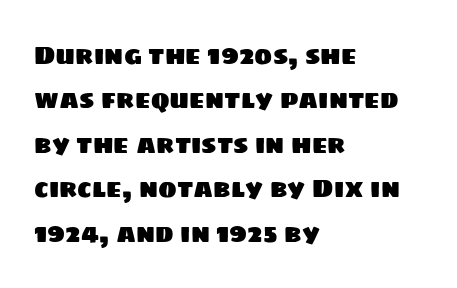
The image shows 25 px text type; set left-aligned, line spacing 1.78x, normal letter spacing, not underlined.
